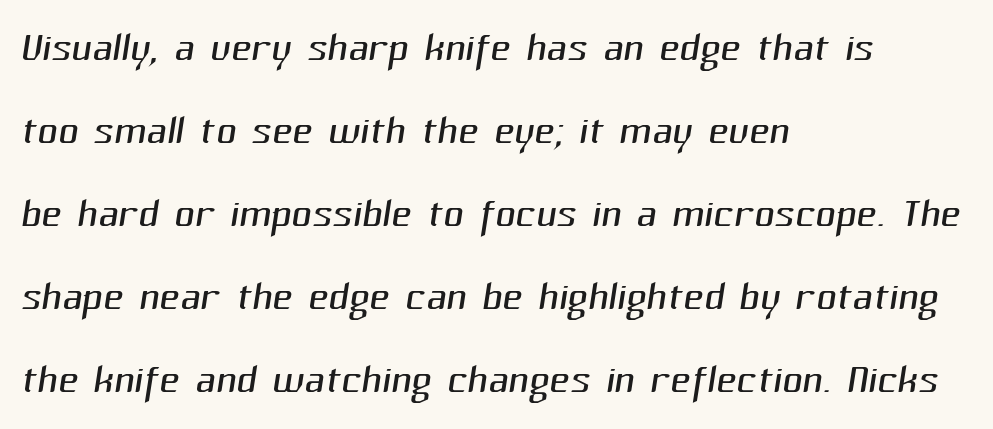
{"serif": "no", "bold": "no", "weight": "light", "width": "normal", "stroke_contrast": "medium", "x_height": "medium", "monospaced": "no", "underline": "no", "align": "left", "line_spacing": "normal", "line_spacing_ratio": 1.48, "letter_spacing": "normal", "letter_spacing_em": 0.0, "glyph_px": 56}
